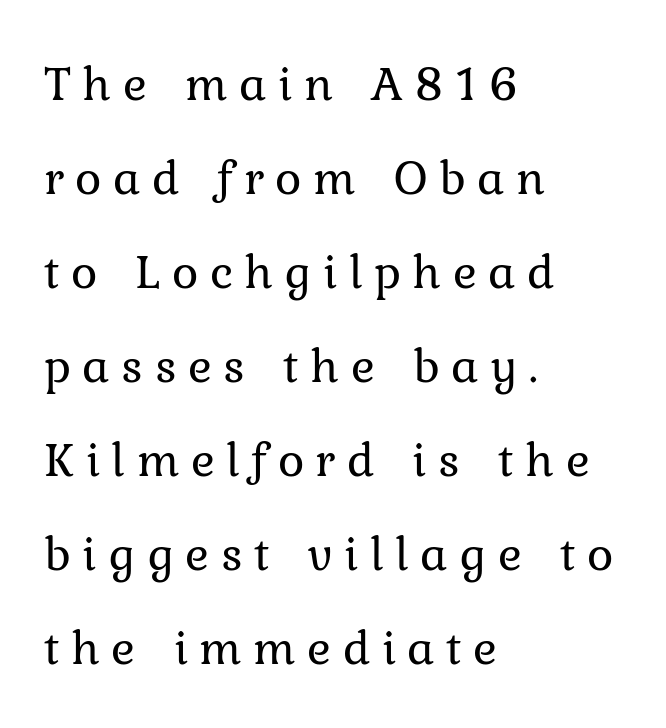
Q: Is the text bold? A: No.
Q: Is the text italic (slanted)? A: No, it is upright.
Q: Is the text underlined? A: No.
Q: How is the paragraph aligned? A: Left-aligned.
Q: Is the spacing between letters normal or unusually wide? A: Unusually wide.
Q: Width (condensed, normal, or wide)? A: Normal.
Q: Stroke contrast? A: Low.
Q: x-height? A: Medium.
Q: Monospaced? A: No.
